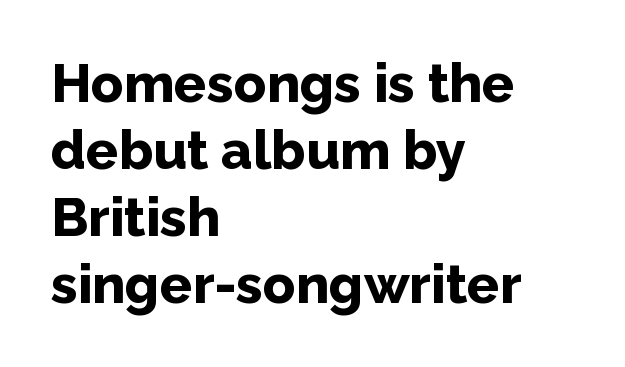
Is there any slant? The stems are plumb. A clean baseline with only descenders dipping below it. No feet cap the strokes, marking this as sans-serif type. A typesetter would call this proportional, since set widths differ per character. Words appear dense and cohesive because spacing is normal.
